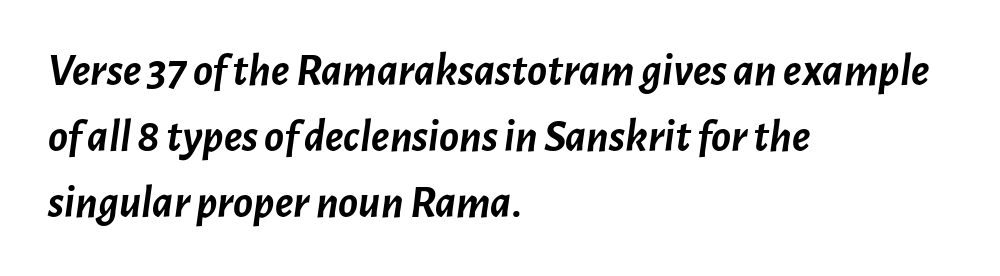
The image shows 46 px semibold type, italic (leaning right); set left-aligned, normal line spacing (1.44x), normal letter spacing, not underlined; low stroke contrast and a medium x-height.
